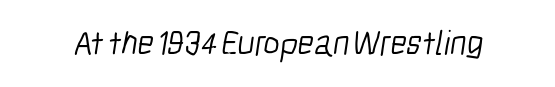
The image shows 35 px light, condensed sans-serif type; set normal letter spacing, not underlined; low stroke contrast and a medium x-height.
